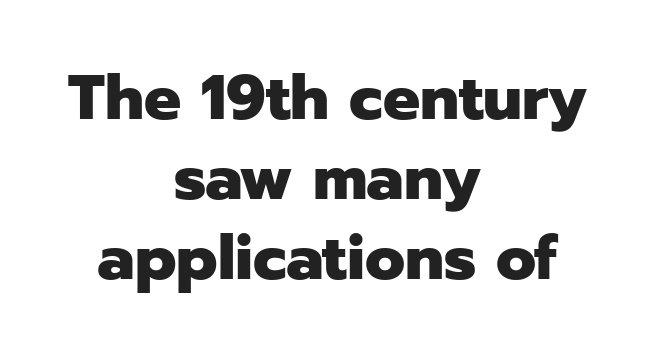
{"serif": "no", "italic": "no", "bold": "yes", "weight": "heavy", "width": "normal", "stroke_contrast": "low", "x_height": "medium", "monospaced": "no", "underline": "no", "align": "center", "line_spacing": "normal", "line_spacing_ratio": 1.29, "letter_spacing": "normal", "letter_spacing_em": 0.0, "glyph_px": 62}
